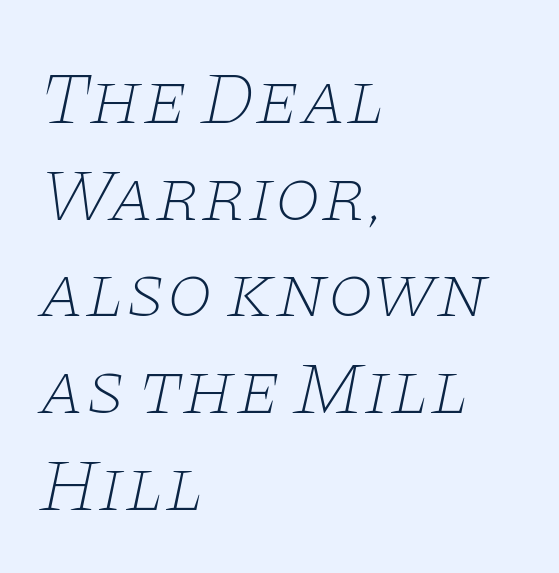
{"serif": "yes", "italic": "yes", "lean": "right", "slant_degrees": 11, "bold": "no", "weight": "thin", "width": "wide", "stroke_contrast": "low", "x_height": "large", "monospaced": "no", "underline": "no", "align": "left", "line_spacing": "normal", "line_spacing_ratio": 1.29, "letter_spacing": "normal", "letter_spacing_em": 0.0, "glyph_px": 75}
